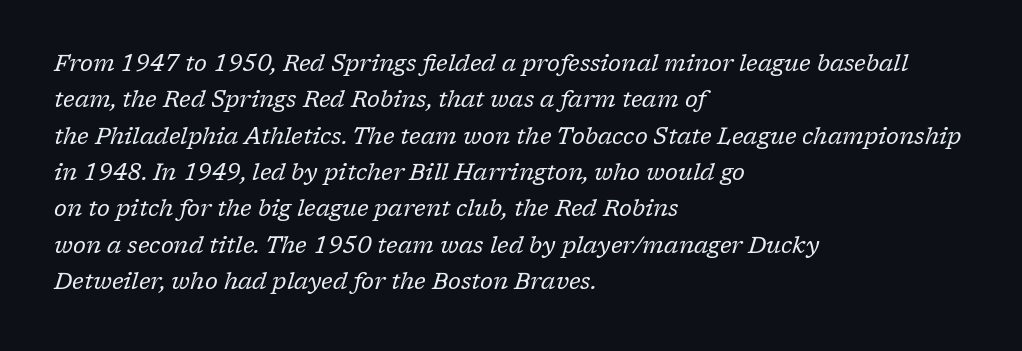
Q: Is the text bold? A: No.
Q: Is the text italic (slanted)? A: Yes, it leans right by about 17 degrees.
Q: Is the text underlined? A: No.
Q: How is the paragraph aligned? A: Left-aligned.
Q: Is the spacing between letters normal or unusually wide? A: Normal.
Q: Is the spacing between lines tight, normal or loose? A: Normal.
